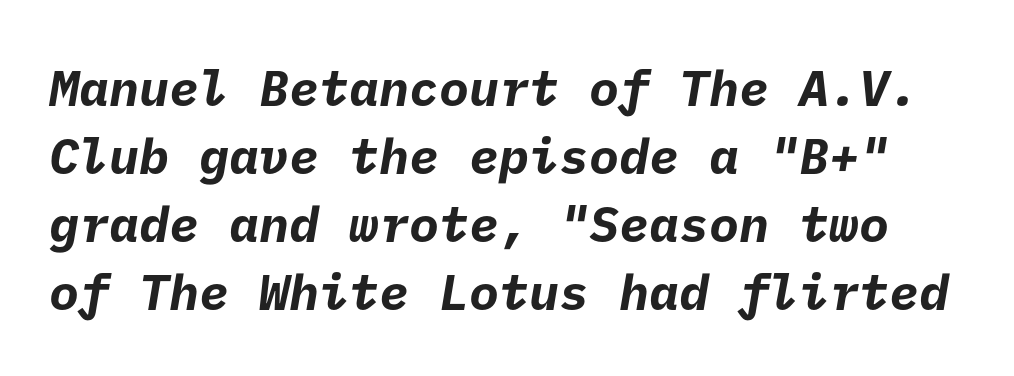
The image shows 50 px bold sans-serif type; set normal line spacing (1.36x), normal letter spacing, not underlined; low stroke contrast and a medium x-height.
